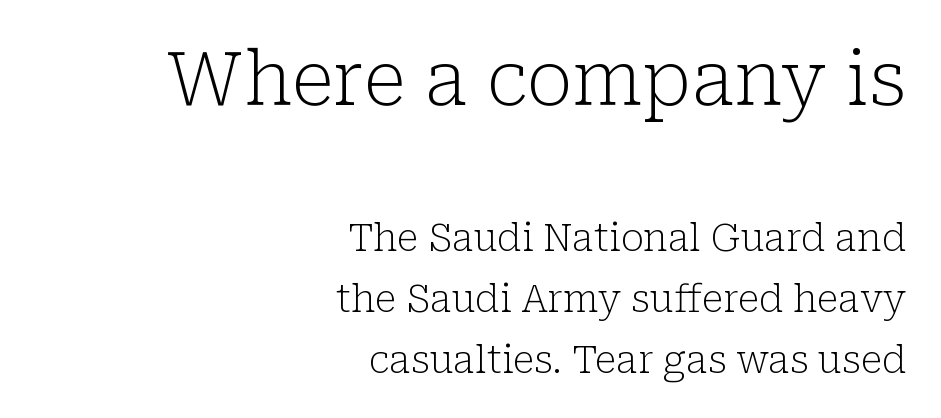
The font's upright variant was chosen for this text. Each letter keeps its own natural width here, so spacing adapts to shape. The characters are drawn with everyday or finer stroke widths. Line spacing here is normal. This is serif lettering, the kind often seen in printed books. Decoration check: the copy has no underline.
